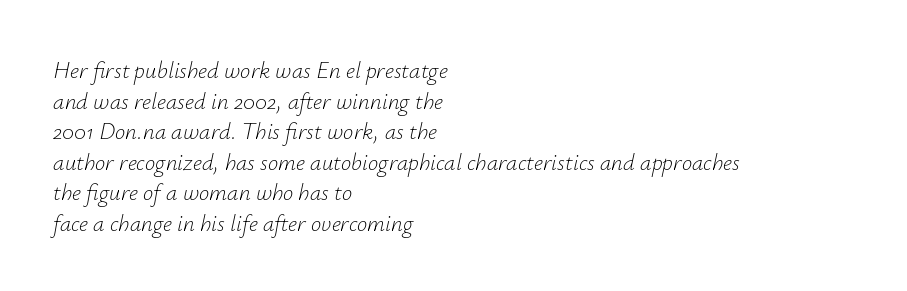
How would I describe the line gaps? Plain and ordinary. Line beginnings align vertically; line endings do not. Designer's note — italics engaged. A clean baseline with only descenders dipping below it. This rendering leaves character spacing at its baseline value.
